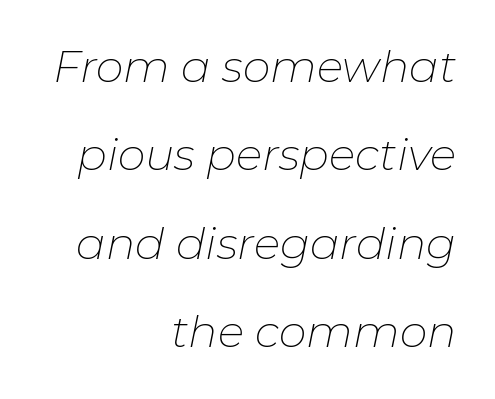
Check under the words: just untouched page. Think standard paragraph weight, or any step lighter than that. Tall strokes in this sample are angled rather than plumb. Here the designer chose a conventional face with non-uniform glyph widths. Casual observation: everything's shoved over to the right.
